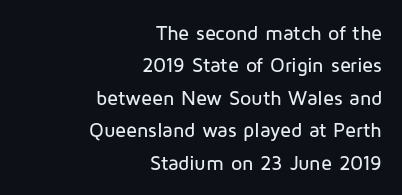
If you measured baseline to baseline, you'd find a middling distance. Observe the ordinary spacing: letters are neighbours, not strangers. Characters remain perfectly vertical along every line. Letters rest on an invisible, unmarked baseline. Where is the straight margin? On the right.
